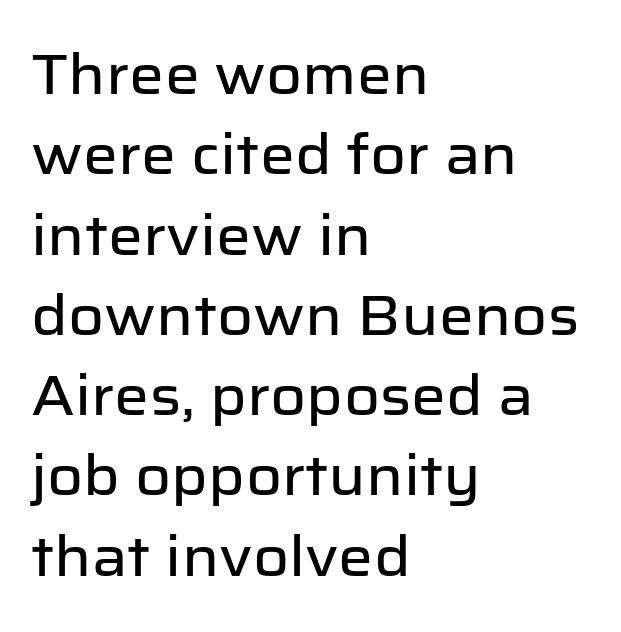
{"serif": "no", "italic": "no", "width": "normal", "stroke_contrast": "low", "x_height": "medium", "monospaced": "no", "underline": "no", "align": "left", "line_spacing": "normal", "line_spacing_ratio": 1.46, "letter_spacing": "normal", "letter_spacing_em": 0.0, "glyph_px": 55}
